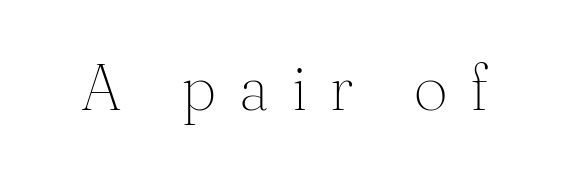
The image shows 65 px thin serif type, upright; set unusually wide letter spacing (+0.36 em), not underlined; medium stroke contrast and a small x-height.
